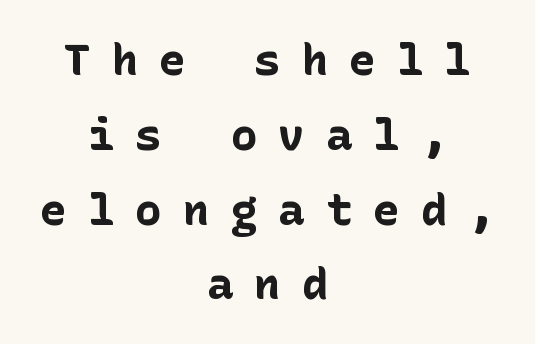
Q: Is the text bold? A: Yes.
Q: Is the text italic (slanted)? A: No, it is upright.
Q: Is the typeface a serif or a sans-serif typeface? A: Sans-serif.
Q: Is the text underlined? A: No.
Q: How is the paragraph aligned? A: Centered.
Q: Is the spacing between letters normal or unusually wide? A: Unusually wide.
Q: Is the spacing between lines tight, normal or loose? A: Normal.
Q: Width (condensed, normal, or wide)? A: Normal.
Q: Stroke contrast? A: Low.
Q: x-height? A: Medium.
